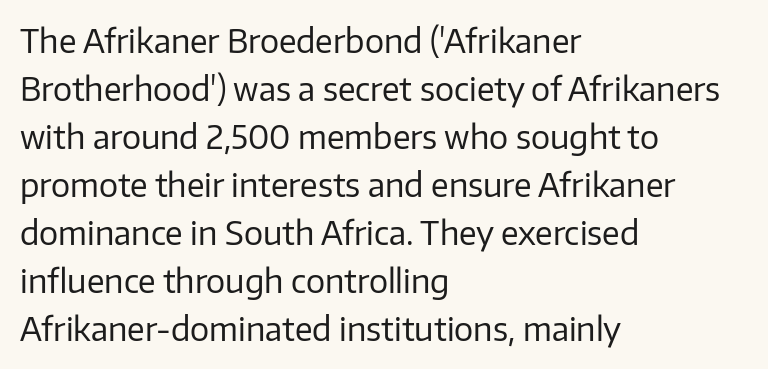
The image shows 32 px regular-weight sans-serif type, upright; set left-aligned, normal line spacing (1.5x), normal letter spacing, not underlined; low stroke contrast and a medium x-height.
